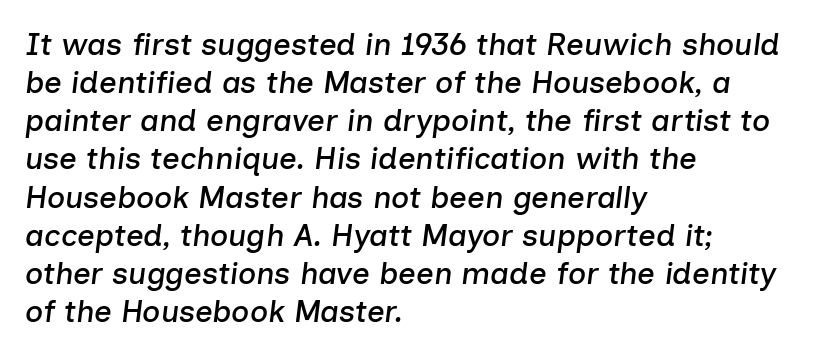
{"italic": "yes", "lean": "right", "slant_degrees": 7, "width": "normal", "stroke_contrast": "low", "x_height": "medium", "monospaced": "no", "underline": "no", "align": "left", "line_spacing_ratio": 1.23, "letter_spacing": "normal", "letter_spacing_em": 0.0, "glyph_px": 31}
